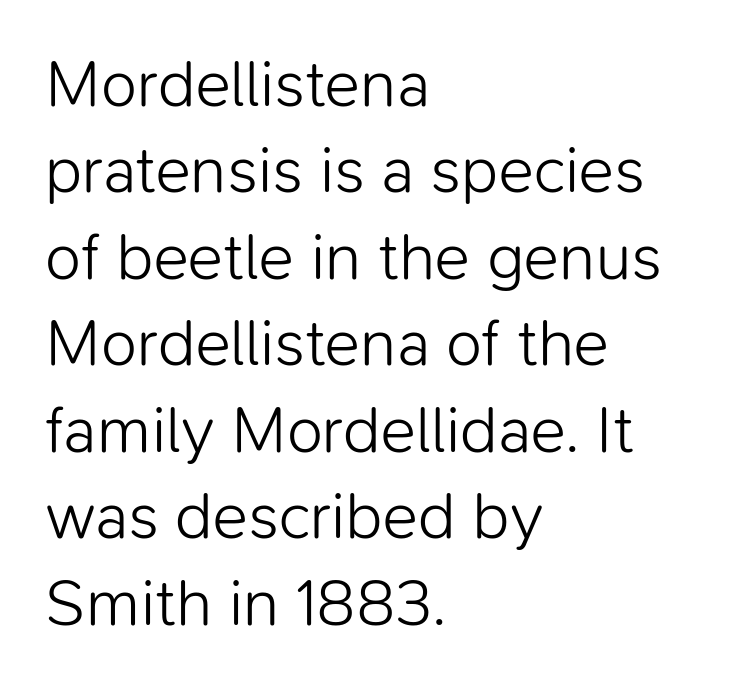
The image shows 66 px light sans-serif type, upright; set left-aligned, normal line spacing (1.31x), normal letter spacing, not underlined; low stroke contrast and a medium x-height.
